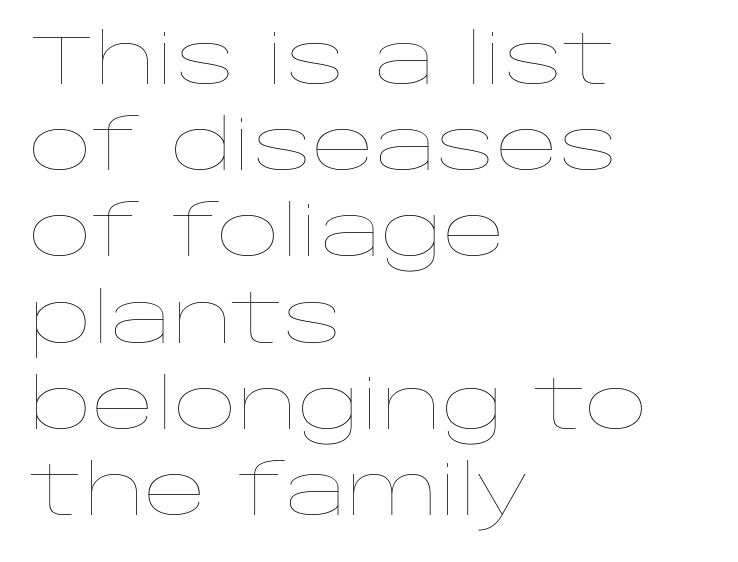
Q: Is the text bold? A: No.
Q: Is the text italic (slanted)? A: No, it is upright.
Q: Is the text underlined? A: No.
Q: How is the paragraph aligned? A: Left-aligned.
Q: Is the spacing between letters normal or unusually wide? A: Normal.
Q: Is the spacing between lines tight, normal or loose? A: Normal.
Q: Width (condensed, normal, or wide)? A: Wide.
Q: Stroke contrast? A: Low.
Q: x-height? A: Large.
Q: Monospaced? A: No.
